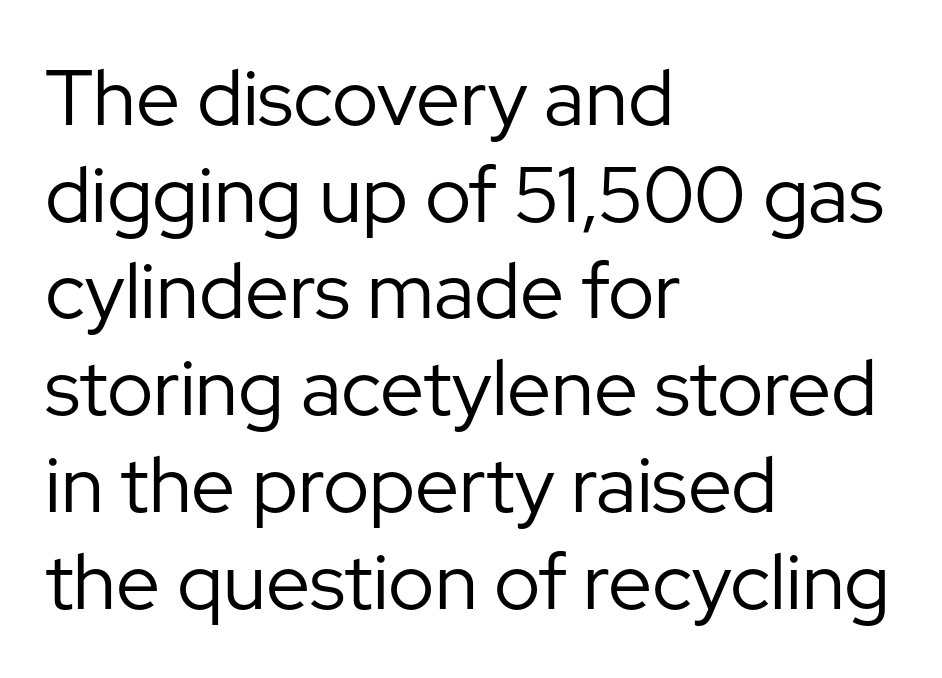
{"serif": "no", "italic": "no", "bold": "no", "weight": "regular", "width": "normal", "stroke_contrast": "low", "x_height": "medium", "monospaced": "no", "underline": "no", "align": "left", "line_spacing_ratio": 1.24, "letter_spacing": "normal", "letter_spacing_em": 0.0, "glyph_px": 78}
